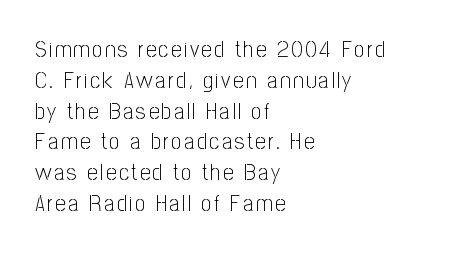
Q: Is the text bold? A: No.
Q: Is the text italic (slanted)? A: No, it is upright.
Q: Is the text underlined? A: No.
Q: How is the paragraph aligned? A: Left-aligned.
Q: Is the spacing between lines tight, normal or loose? A: Normal.
